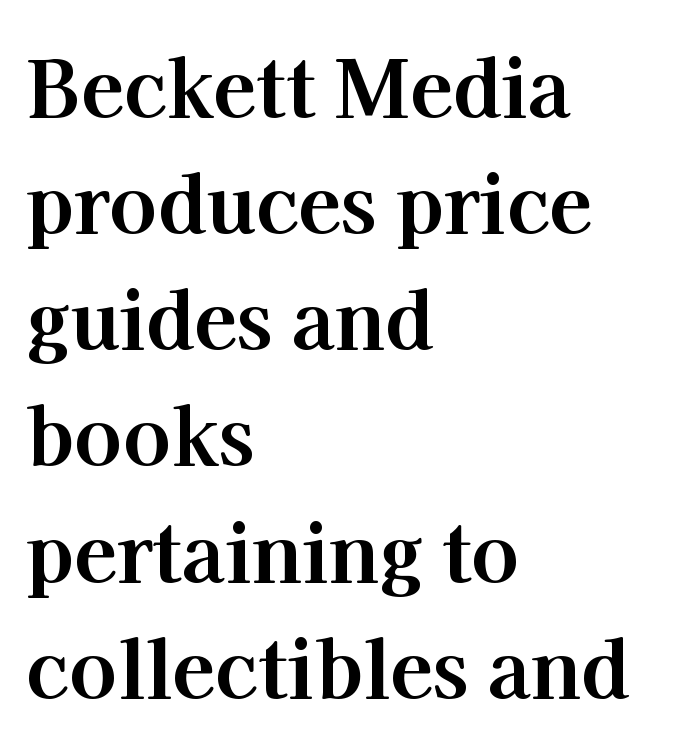
{"serif": "yes", "italic": "no", "bold": "yes", "weight": "bold", "width": "normal", "stroke_contrast": "high", "x_height": "medium", "monospaced": "no", "underline": "no", "align": "left", "line_spacing": "normal", "line_spacing_ratio": 1.47, "letter_spacing": "normal", "letter_spacing_em": 0.0, "glyph_px": 79}
